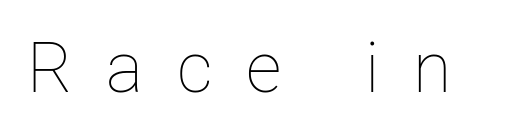
{"italic": "no", "bold": "no", "weight": "thin", "width": "normal", "stroke_contrast": "low", "x_height": "medium", "monospaced": "no", "underline": "no", "letter_spacing": "wide", "letter_spacing_em": 0.48, "glyph_px": 70}
